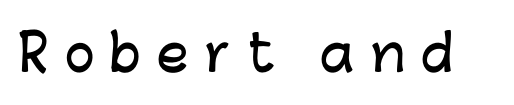
{"serif": "no", "italic": "no", "width": "normal", "stroke_contrast": "low", "x_height": "medium", "monospaced": "no", "underline": "no", "letter_spacing": "wide", "letter_spacing_em": 0.33, "glyph_px": 50}
